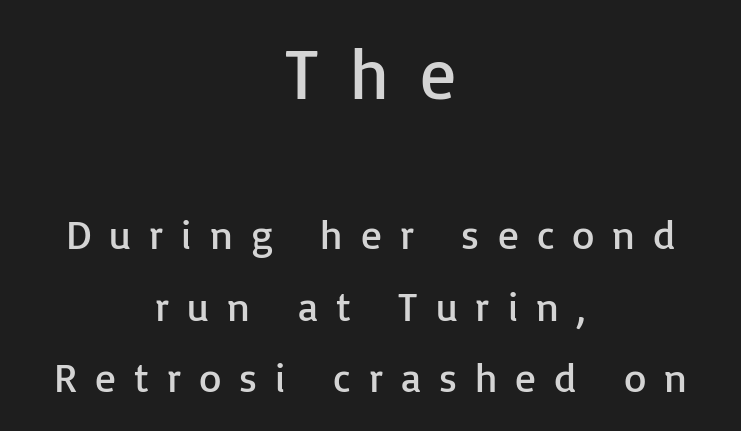
{"serif": "no", "italic": "no", "bold": "no", "weight": "regular", "width": "normal", "stroke_contrast": "low", "x_height": "medium", "monospaced": "no", "underline": "no", "align": "center", "line_spacing_ratio": 1.74, "letter_spacing": "wide", "letter_spacing_em": 0.44, "larger_block": "first", "size_ratio": 1.73, "glyph_px": 71}
